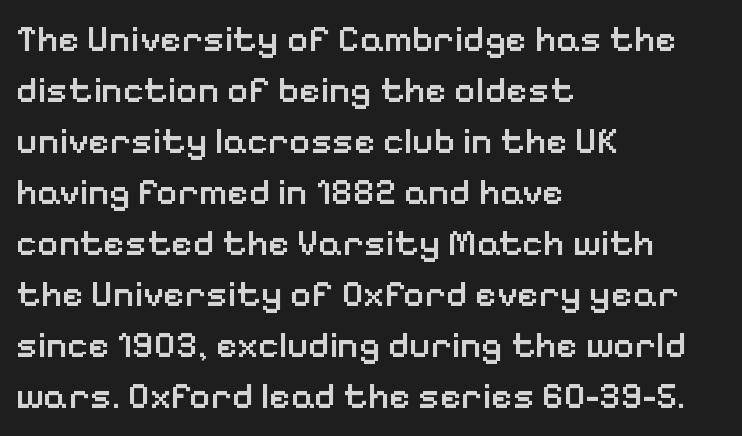
{"serif": "no", "italic": "no", "bold": "semi", "weight": "semibold", "width": "normal", "stroke_contrast": "low", "x_height": "medium", "monospaced": "no", "underline": "no", "align": "left", "line_spacing": "normal", "line_spacing_ratio": 1.38, "letter_spacing": "normal", "letter_spacing_em": 0.0, "glyph_px": 37}
